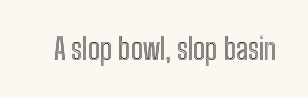
Looks like regular typesetting: each glyph gets only the width it needs. Is there any slant? The stems are plumb. Glance below the letters and you will spot only blank space. Tracking value appears to be zero — textbook default spacing.
